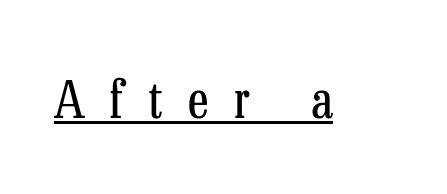
{"serif": "yes", "italic": "no", "bold": "no", "weight": "regular", "width": "condensed", "stroke_contrast": "low", "x_height": "medium", "monospaced": "no", "underline": "yes", "letter_spacing": "wide", "letter_spacing_em": 0.5, "glyph_px": 51}
